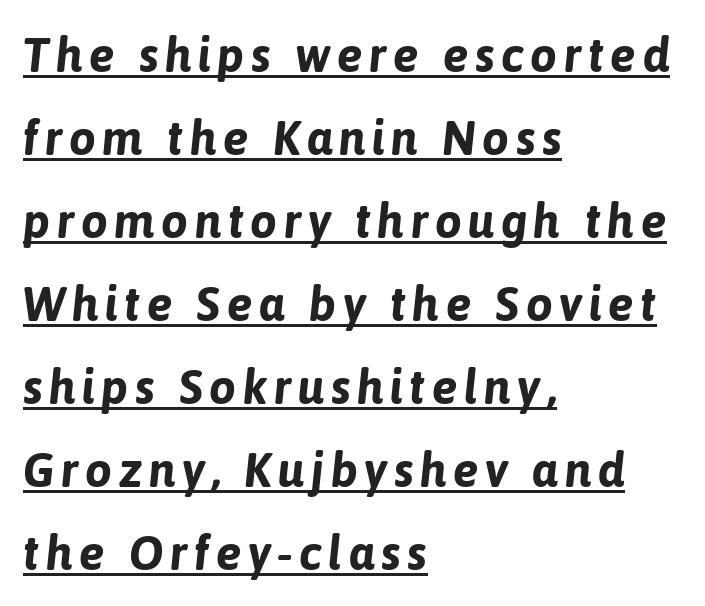
Q: Is the text bold? A: Yes.
Q: Is the text italic (slanted)? A: Yes, it leans right by about 6 degrees.
Q: Is the text underlined? A: Yes.
Q: How is the paragraph aligned? A: Left-aligned.
Q: Width (condensed, normal, or wide)? A: Normal.
Q: Stroke contrast? A: Low.
Q: x-height? A: Medium.
Q: Monospaced? A: No.
